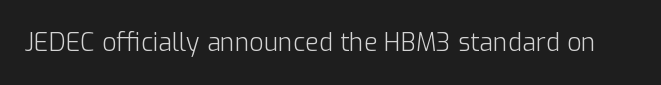
The image shows 25 px text type, upright; set normal letter spacing, not underlined.
